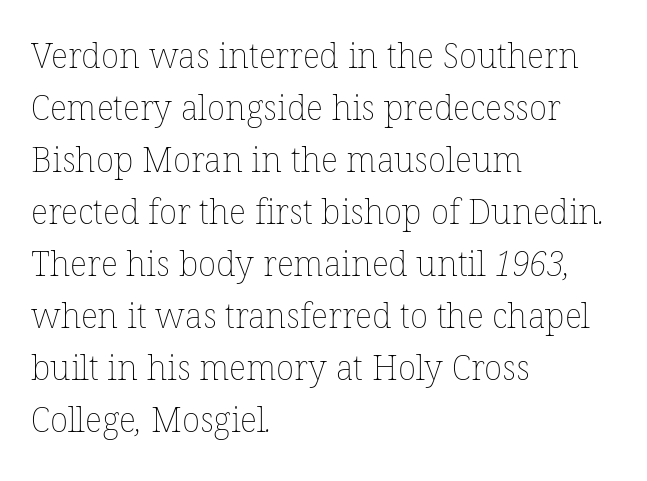
The image shows 34 px thin type; set left-aligned, normal line spacing (1.53x), normal letter spacing, not underlined; low stroke contrast and a medium x-height.
